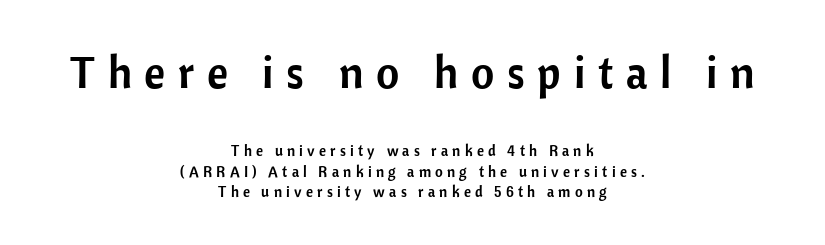
The image shows 45 px sans-serif type, upright; set centered, normal line spacing (1.38x), unusually wide letter spacing (+0.28 em), not underlined; the first (top) block is 3.0x larger; low stroke contrast and a medium x-height.
